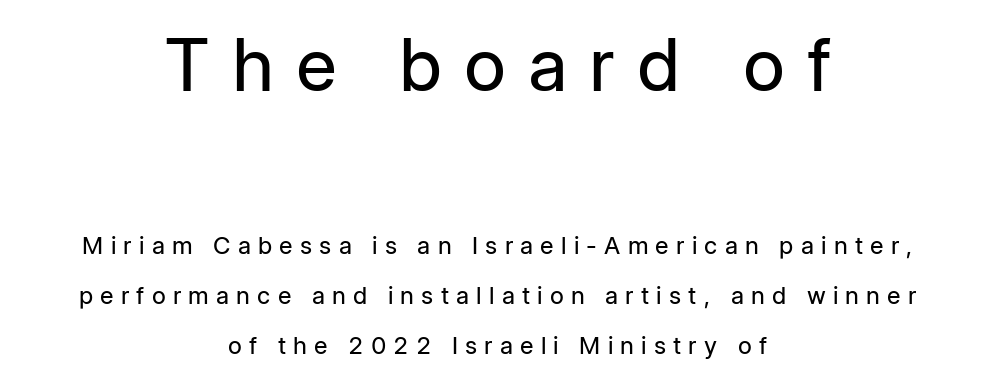
The earlier block is typeset at a bigger size than the later block. No letter is thick-stroked: the sample isn't bold. The letters carry no serifs — their stems end cleanly without finishing strokes. Words appear elongated and porous because spacing is wide. These lines are rendered in a variable-pitch font.
